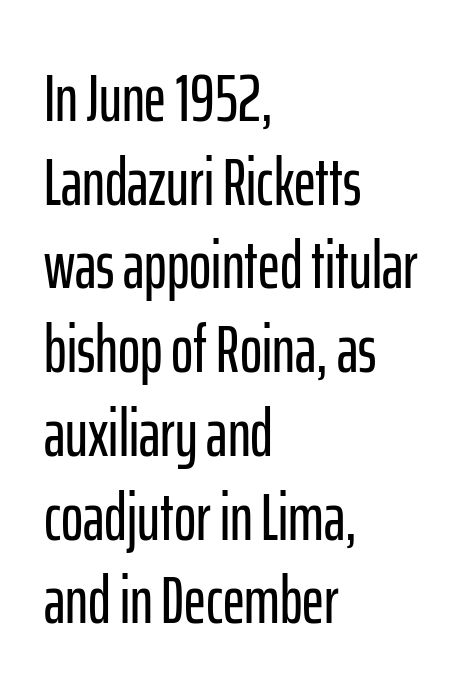
Q: Is the text italic (slanted)? A: No, it is upright.
Q: Is the typeface a serif or a sans-serif typeface? A: Sans-serif.
Q: Is the text underlined? A: No.
Q: How is the paragraph aligned? A: Left-aligned.
Q: Is the spacing between letters normal or unusually wide? A: Normal.
Q: Is the spacing between lines tight, normal or loose? A: Normal.
Q: Width (condensed, normal, or wide)? A: Condensed.
Q: Stroke contrast? A: Low.
Q: x-height? A: Medium.
Q: Monospaced? A: No.
